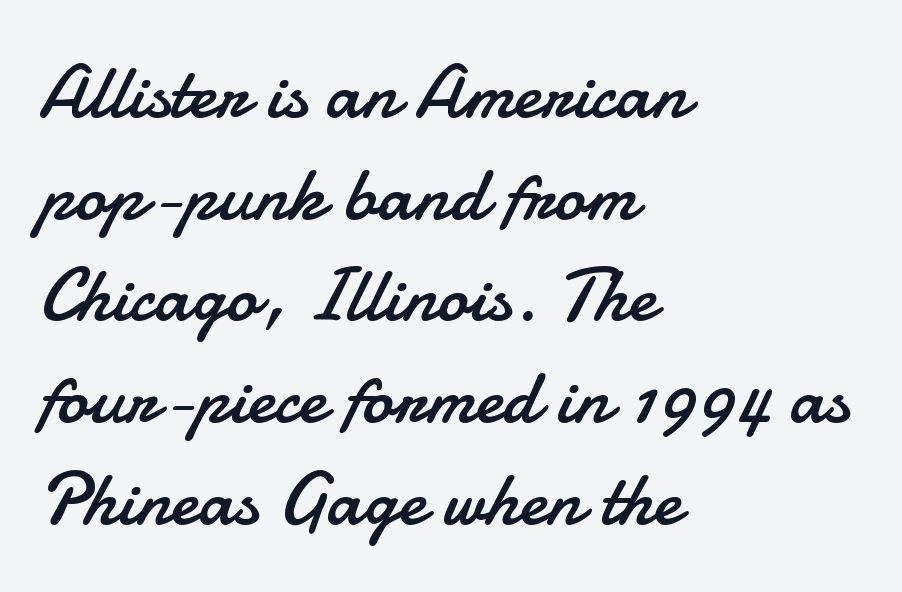
Q: Is the text bold? A: No.
Q: Is the text italic (slanted)? A: Yes.
Q: Is the typeface a serif or a sans-serif typeface? A: Sans-serif.
Q: Is the text underlined? A: No.
Q: How is the paragraph aligned? A: Left-aligned.
Q: Is the spacing between letters normal or unusually wide? A: Normal.
Q: Is the spacing between lines tight, normal or loose? A: Normal.
Q: Width (condensed, normal, or wide)? A: Normal.
Q: Stroke contrast? A: Low.
Q: x-height? A: Small.
Q: Monospaced? A: No.
